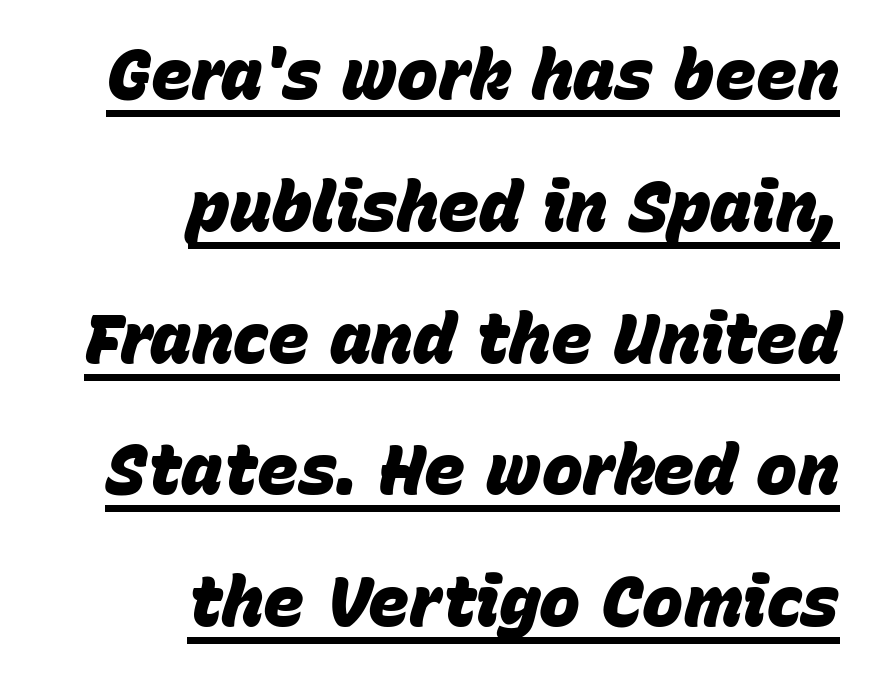
The image shows 69 px heavy type, italic (leaning right); set right-aligned, loose line spacing (1.91x), normal letter spacing, underlined; low stroke contrast and a large x-height.
